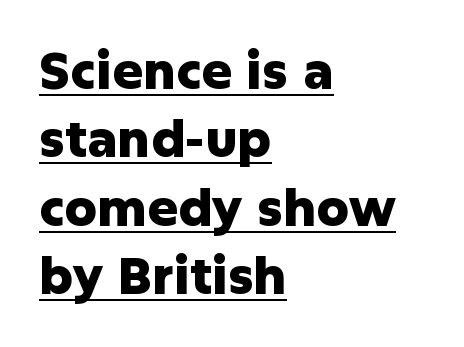
Q: Is the text bold? A: Yes.
Q: Is the text italic (slanted)? A: No, it is upright.
Q: Is the typeface a serif or a sans-serif typeface? A: Sans-serif.
Q: Is the text underlined? A: Yes.
Q: How is the paragraph aligned? A: Left-aligned.
Q: Is the spacing between letters normal or unusually wide? A: Normal.
Q: Is the spacing between lines tight, normal or loose? A: Normal.
Q: Width (condensed, normal, or wide)? A: Normal.
Q: Stroke contrast? A: Low.
Q: x-height? A: Medium.
Q: Monospaced? A: No.
